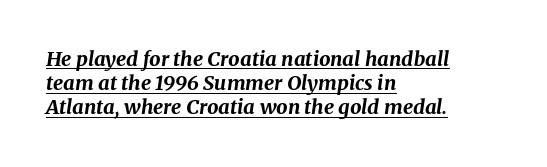
Q: Is the text bold? A: Yes.
Q: Is the text italic (slanted)? A: Yes, it leans right by about 8 degrees.
Q: Is the text underlined? A: Yes.
Q: How is the paragraph aligned? A: Left-aligned.
Q: Is the spacing between letters normal or unusually wide? A: Normal.
